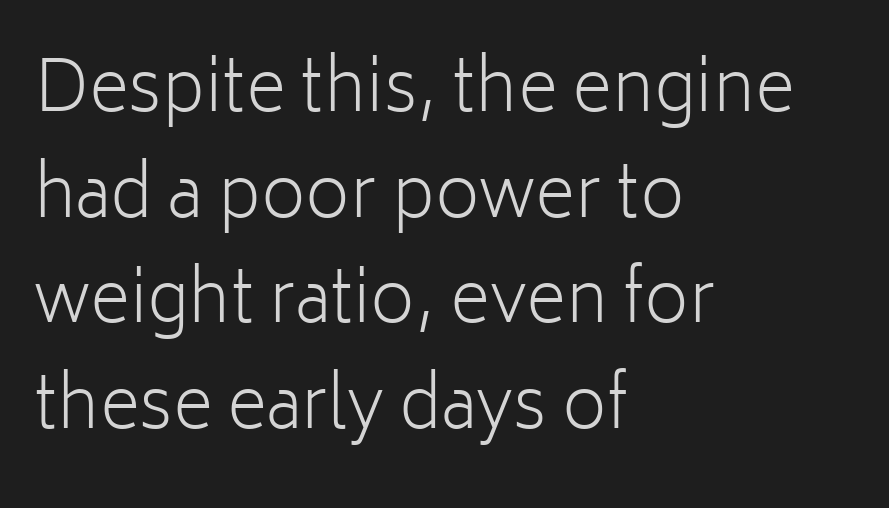
Q: Is the text bold? A: No.
Q: Is the text italic (slanted)? A: No, it is upright.
Q: Is the typeface a serif or a sans-serif typeface? A: Sans-serif.
Q: Is the text underlined? A: No.
Q: How is the paragraph aligned? A: Left-aligned.
Q: Is the spacing between letters normal or unusually wide? A: Normal.
Q: Is the spacing between lines tight, normal or loose? A: Normal.
Q: Width (condensed, normal, or wide)? A: Normal.
Q: Stroke contrast? A: Low.
Q: x-height? A: Medium.
Q: Monospaced? A: No.
